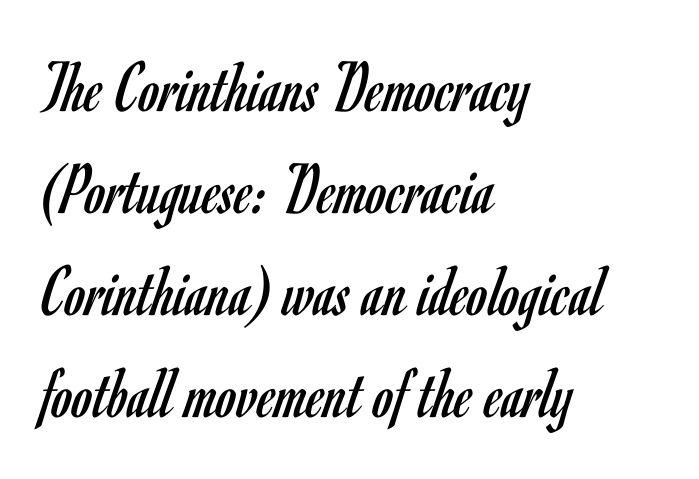
Q: Is the text bold? A: No.
Q: Is the text italic (slanted)? A: Yes.
Q: Is the typeface a serif or a sans-serif typeface? A: Sans-serif.
Q: Is the text underlined? A: No.
Q: How is the paragraph aligned? A: Left-aligned.
Q: Is the spacing between letters normal or unusually wide? A: Normal.
Q: Is the spacing between lines tight, normal or loose? A: Normal.
Q: Width (condensed, normal, or wide)? A: Condensed.
Q: Stroke contrast? A: Low.
Q: x-height? A: Small.
Q: Monospaced? A: No.
